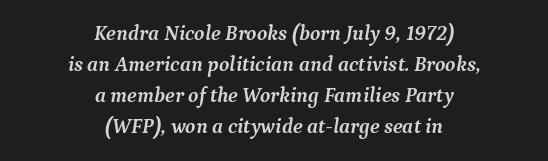
Bold? Absolutely — the strokes are thick and heavy. The leading is moderate, giving the passage an even texture. A typesetter would call this zero additional tracking. The letters are slanted; this is an italic face.
